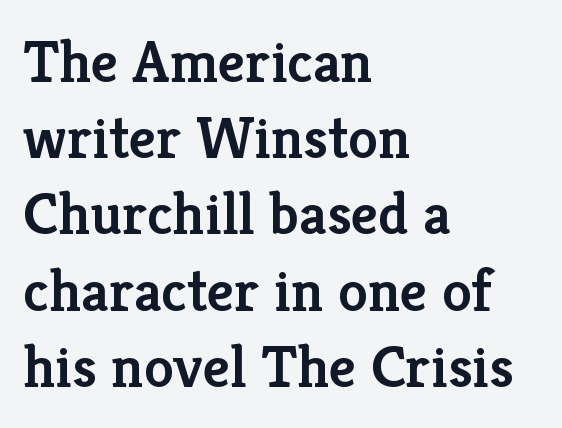
The image shows 60 px semibold serif type, upright; set left-aligned, normal line spacing (1.27x), normal letter spacing, not underlined; low stroke contrast and a medium x-height.
